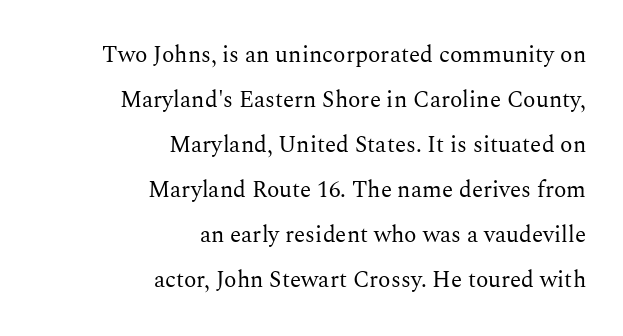
The image shows 23 px text type, upright; set right-aligned, loose line spacing (1.96x), normal letter spacing, not underlined.
